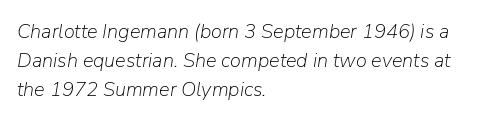
A light-to-regular cut is what we see here. One glance says typical: line gaps are just what's usual. Any mark beneath the type? The region is blank. A student would call this left alignment; a typographer would say flush left, rag right.
